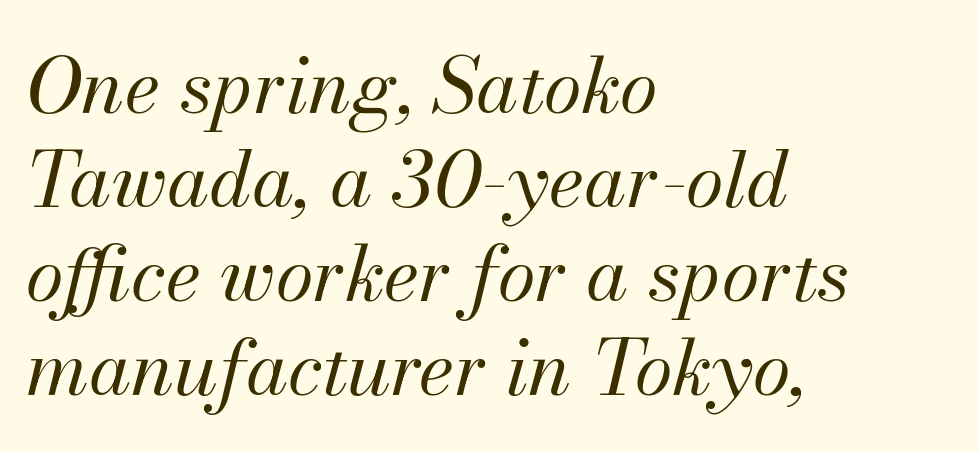
Q: Is the text bold? A: No.
Q: Is the text italic (slanted)? A: Yes, it leans right by about 13 degrees.
Q: Is the text underlined? A: No.
Q: How is the paragraph aligned? A: Left-aligned.
Q: Is the spacing between letters normal or unusually wide? A: Normal.
Q: Width (condensed, normal, or wide)? A: Normal.
Q: Stroke contrast? A: Medium.
Q: x-height? A: Small.
Q: Monospaced? A: No.
